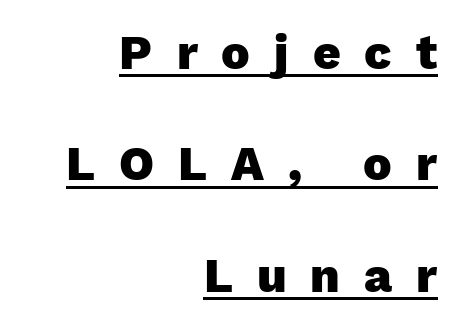
The image shows 48 px heavy sans-serif type, upright; set right-aligned, loose line spacing (2.32x), unusually wide letter spacing (+0.5 em), underlined; low stroke contrast and a medium x-height.
